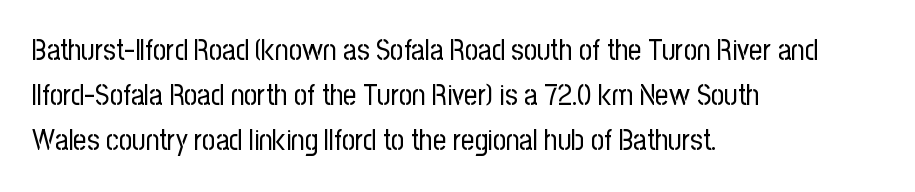
Q: Is the text bold? A: No.
Q: Is the text italic (slanted)? A: No, it is upright.
Q: Is the typeface a serif or a sans-serif typeface? A: Sans-serif.
Q: Is the text underlined? A: No.
Q: How is the paragraph aligned? A: Left-aligned.
Q: Is the spacing between letters normal or unusually wide? A: Normal.
Q: Is the spacing between lines tight, normal or loose? A: Normal.
Q: Width (condensed, normal, or wide)? A: Condensed.
Q: Stroke contrast? A: Low.
Q: x-height? A: Medium.
Q: Monospaced? A: No.
